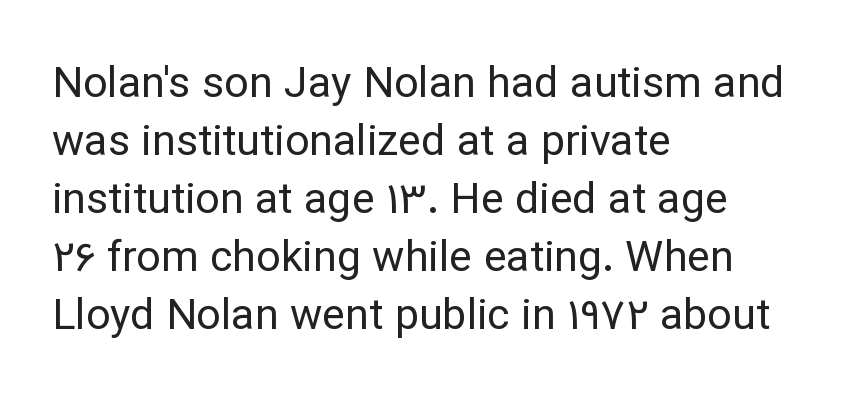
{"serif": "no", "italic": "no", "bold": "no", "weight": "regular", "width": "normal", "stroke_contrast": "low", "x_height": "medium", "monospaced": "no", "underline": "no", "align": "left", "line_spacing": "normal", "line_spacing_ratio": 1.35, "letter_spacing": "normal", "letter_spacing_em": 0.0, "glyph_px": 43}
